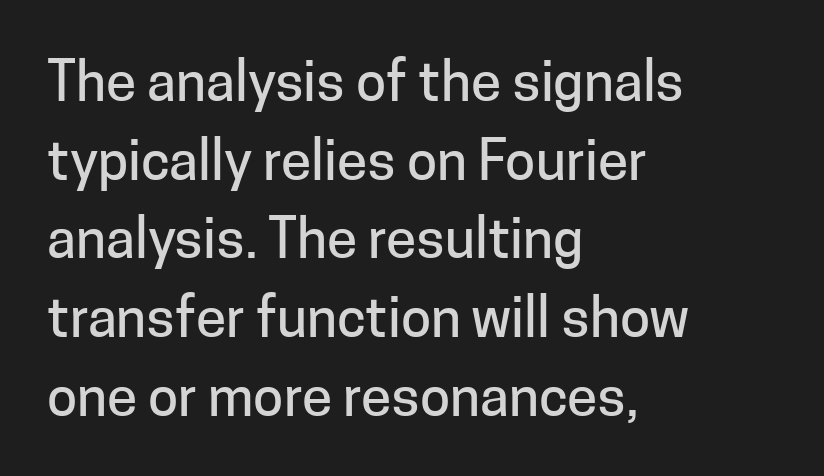
Proportional: the letters do not fall into vertical columns. The face used here is a sans, in the tradition of grotesques and geometrics. Rule under the text: the space is simply empty. Horizontal bands of white between lines are of average thickness. Characters remain perfectly vertical along every line.
